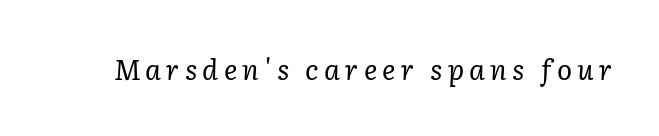
Q: Is the text bold? A: No.
Q: Is the text italic (slanted)? A: Yes, it leans right by about 2 degrees.
Q: Is the typeface a serif or a sans-serif typeface? A: Serif.
Q: Is the text underlined? A: No.
Q: Width (condensed, normal, or wide)? A: Normal.
Q: Stroke contrast? A: Low.
Q: x-height? A: Medium.
Q: Monospaced? A: No.
